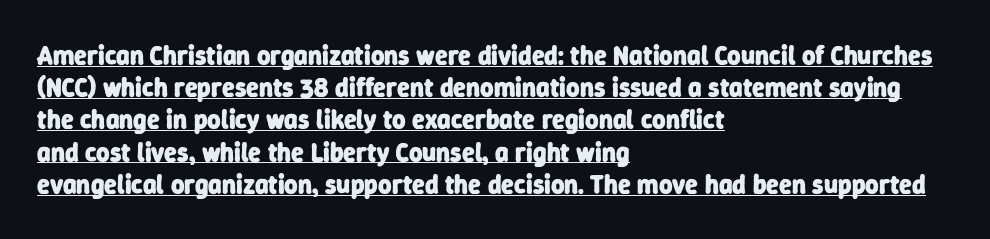
Q: Is the text bold? A: Yes.
Q: Is the text underlined? A: Yes.
Q: How is the paragraph aligned? A: Left-aligned.
Q: Is the spacing between letters normal or unusually wide? A: Normal.
